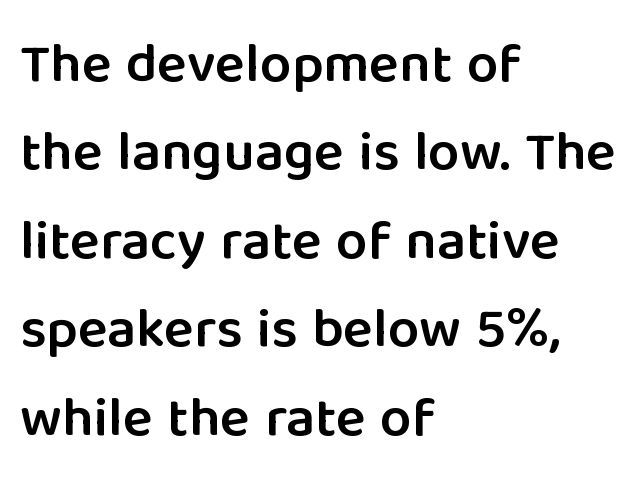
{"serif": "no", "italic": "no", "bold": "semi", "weight": "semibold", "width": "normal", "stroke_contrast": "low", "x_height": "medium", "monospaced": "no", "underline": "no", "align": "left", "line_spacing": "normal", "line_spacing_ratio": 1.58, "letter_spacing": "normal", "letter_spacing_em": 0.0, "glyph_px": 56}
